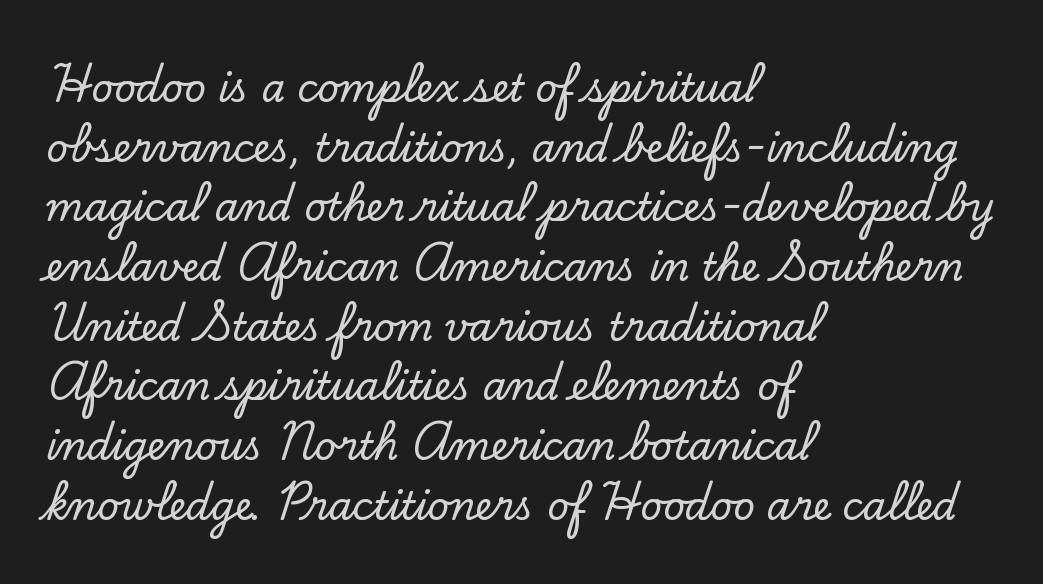
Font category for this specimen: serif. Do the characters align in a grid? No, the font is proportional. The letters sit at their default tracking, neither squeezed nor spread. This block has exactly the height ordinary leading produces.
